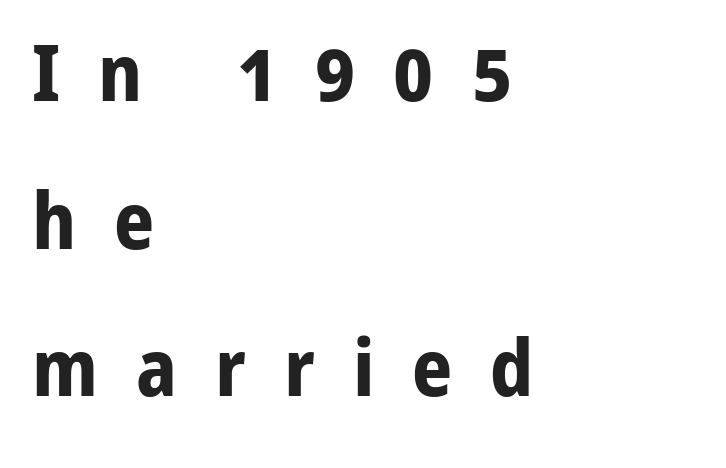
Q: Is the text bold? A: Yes.
Q: Is the text italic (slanted)? A: No, it is upright.
Q: Is the typeface a serif or a sans-serif typeface? A: Sans-serif.
Q: Is the text underlined? A: No.
Q: How is the paragraph aligned? A: Left-aligned.
Q: Is the spacing between letters normal or unusually wide? A: Unusually wide.
Q: Width (condensed, normal, or wide)? A: Normal.
Q: Stroke contrast? A: Low.
Q: x-height? A: Medium.
Q: Monospaced? A: No.
